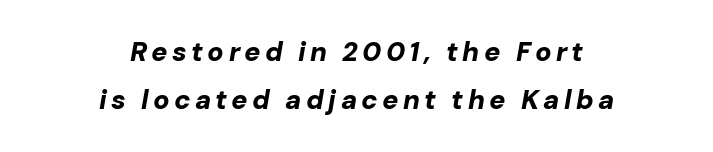
These lines carry a lot of weight — the face is fully bold. Line starts and ends both wander, symmetrically. This sample uses an oblique cut, with every glyph tilted off the vertical. Quick note: underline off.
